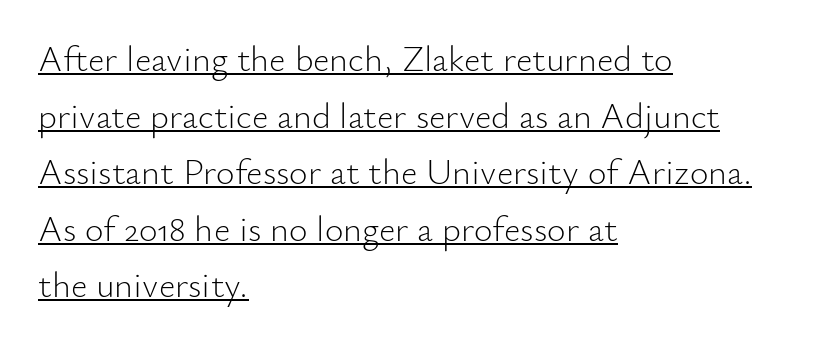
{"serif": "no", "italic": "no", "bold": "no", "weight": "light", "width": "normal", "stroke_contrast": "low", "x_height": "small", "monospaced": "no", "underline": "yes", "align": "left", "line_spacing": "normal", "line_spacing_ratio": 1.57, "letter_spacing": "normal", "letter_spacing_em": 0.0, "glyph_px": 36}
